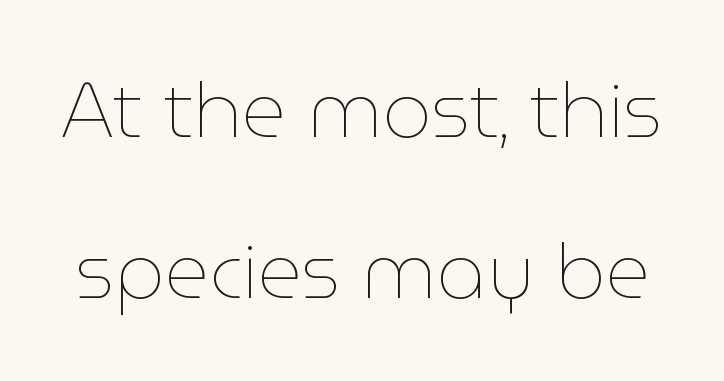
The space directly below the letters is spotless. Every stem runs plumb, perpendicular to the baseline. Looks like regular typesetting: each glyph gets only the width it needs. A typesetter would call this zero additional tracking. Summary of vertical rhythm: relaxed, with wide interline spacing.
